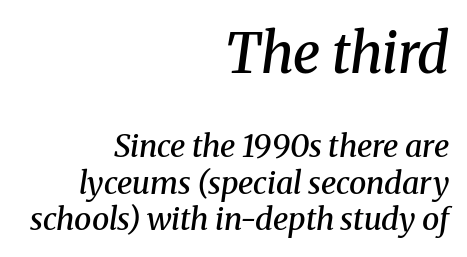
The image shows 55 px semibold serif type, italic (leaning right); set right-aligned, line spacing 1.17x, normal letter spacing, not underlined; the first (top) block is 1.77x larger; medium stroke contrast and a medium x-height.
